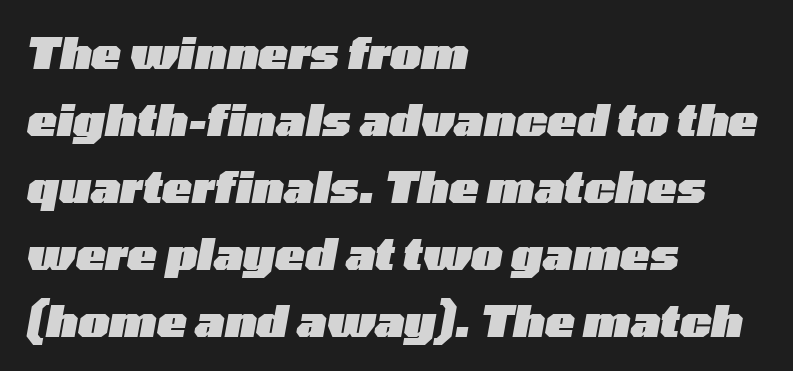
The type is set solid horizontally, with unmodified tracking. The foot of each line stays bare and open. How heavy is the stroke? Heavy — this is a bold. Do the characters align in a grid? No, the font is proportional.
